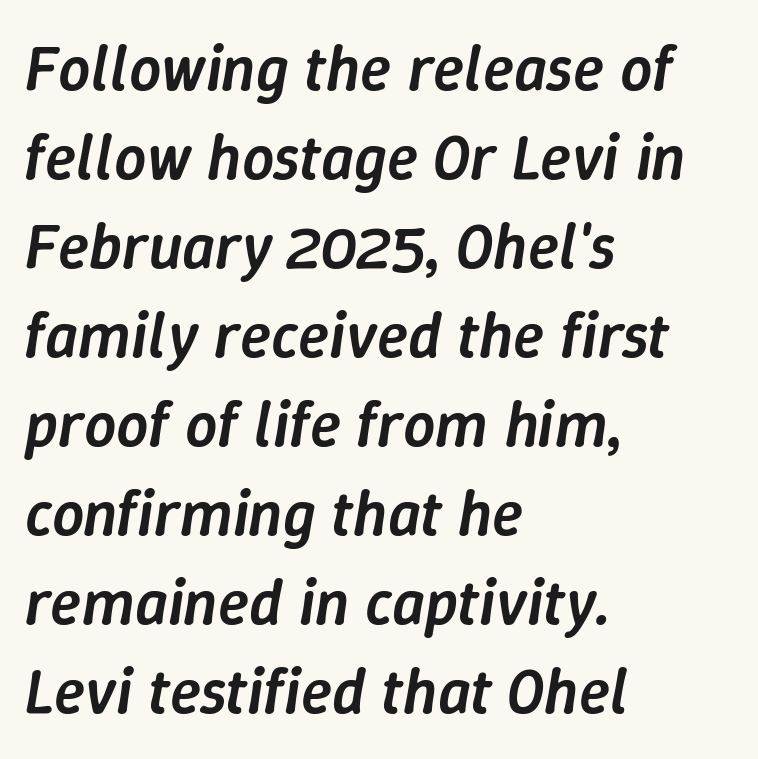
The image shows 64 px semibold type, italic (leaning right); set left-aligned, normal line spacing (1.39x), normal letter spacing, not underlined; low stroke contrast and a medium x-height.
